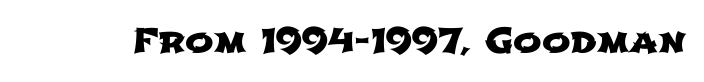
The image shows 34 px wide sans-serif type; set normal letter spacing, not underlined; low stroke contrast and a medium x-height.
